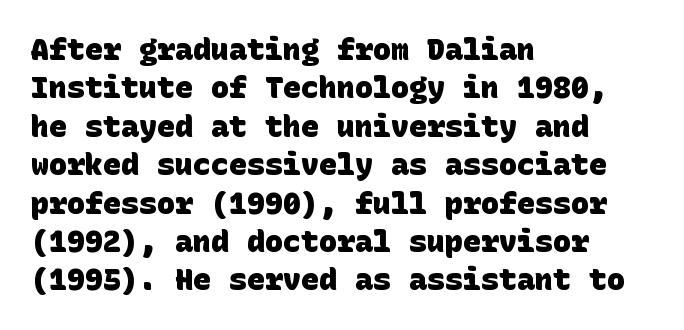
Compared with typical paragraphs, the rows here are spaced about the same. Here the glyphs are tracked normally, forming tight word shapes. Glance below the letters and you will spot only blank space. Each glyph is drawn with heavy, bold strokes. Classification — sans serif. The setting favours the left margin, as ordinary paragraphs usually do.
